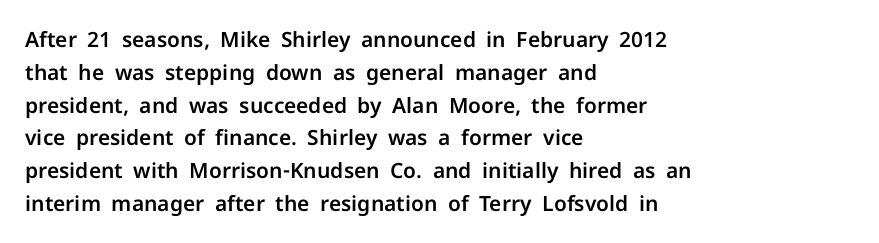
The image shows 21 px text type, upright; set left-aligned, normal line spacing (1.56x), normal letter spacing, not underlined.
